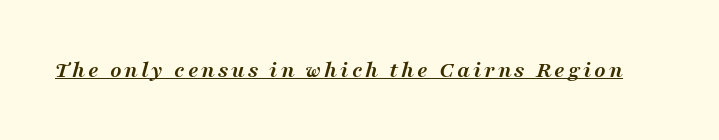
Q: Is the text bold? A: Yes.
Q: Is the text italic (slanted)? A: Yes, it leans right by about 16 degrees.
Q: Is the text underlined? A: Yes.
